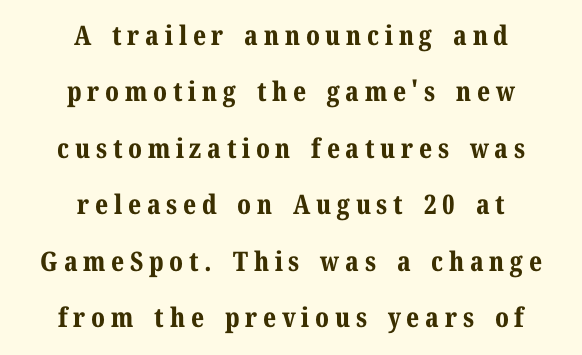
What stands out about the letter spacing? Its width — letters are far apart. Short and long lines alike share a common midpoint. Rendered with straight, roman letterforms. Each new line begins a long way beneath the previous one. The typesetting leans heavy: a genuine bold. Any mark beneath the type? The region is blank.
